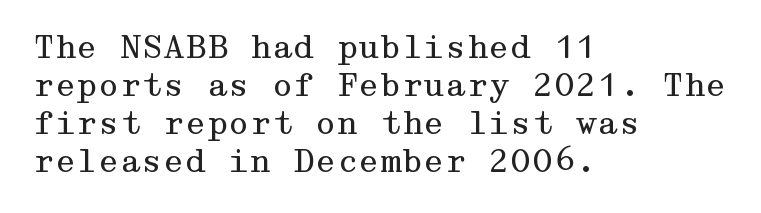
Q: Is the text bold? A: No.
Q: Is the text italic (slanted)? A: No, it is upright.
Q: Is the typeface a serif or a sans-serif typeface? A: Serif.
Q: Is the text underlined? A: No.
Q: How is the paragraph aligned? A: Left-aligned.
Q: Is the spacing between letters normal or unusually wide? A: Normal.
Q: Width (condensed, normal, or wide)? A: Wide.
Q: Stroke contrast? A: Medium.
Q: x-height? A: Medium.
